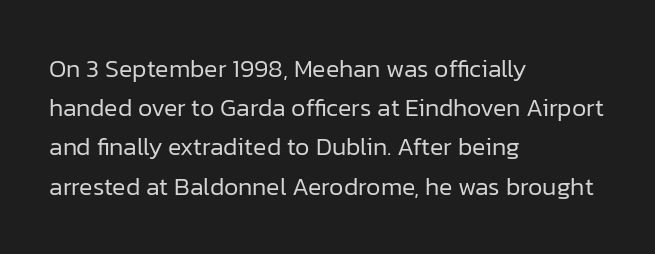
Is this a heavy cut? Hardly; it is regular or lighter. In CSS terms this would be text-align: left. Words appear dense and cohesive because spacing is normal. The gap between lines stays unmarked. Reading down the column, the eye jumps a familiar distance to each next line. This is roman type, the default non-slanted kind.
